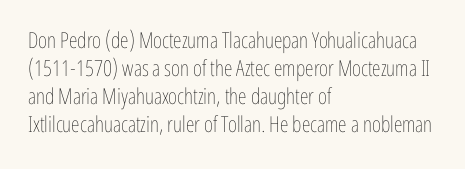
No extra ink here — the face is not bold. Students, observe: this is what conventionally led text looks like. Visually the block forms a straight wall on the left and a jagged coastline on the right. Clear beneath every line of the passage.
